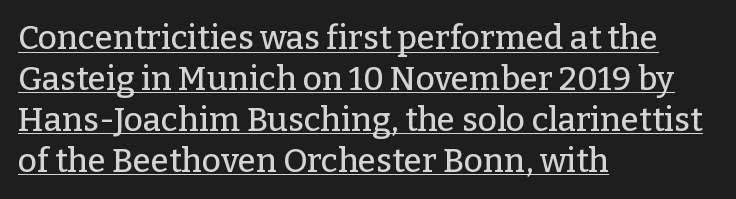
{"serif": "yes", "italic": "no", "width": "normal", "stroke_contrast": "low", "x_height": "medium", "monospaced": "no", "underline": "yes", "align": "left", "line_spacing_ratio": 1.24, "letter_spacing": "normal", "letter_spacing_em": 0.0, "glyph_px": 33}
